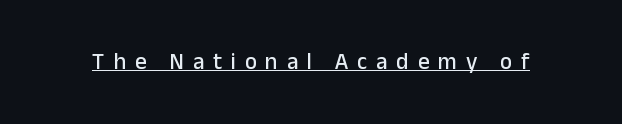
The image shows 23 px text type, upright; set unusually wide letter spacing (+0.38 em), underlined.
